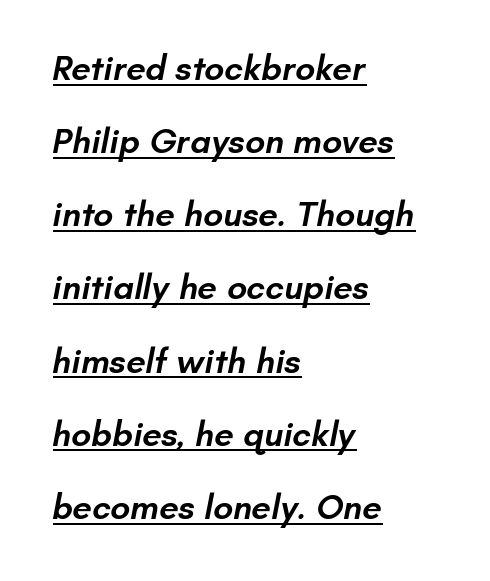
Q: Is the text bold? A: Semi-bold.
Q: Is the typeface a serif or a sans-serif typeface? A: Sans-serif.
Q: Is the text underlined? A: Yes.
Q: How is the paragraph aligned? A: Left-aligned.
Q: Is the spacing between letters normal or unusually wide? A: Normal.
Q: Is the spacing between lines tight, normal or loose? A: Loose.
Q: Width (condensed, normal, or wide)? A: Normal.
Q: Stroke contrast? A: Low.
Q: x-height? A: Small.
Q: Monospaced? A: No.
